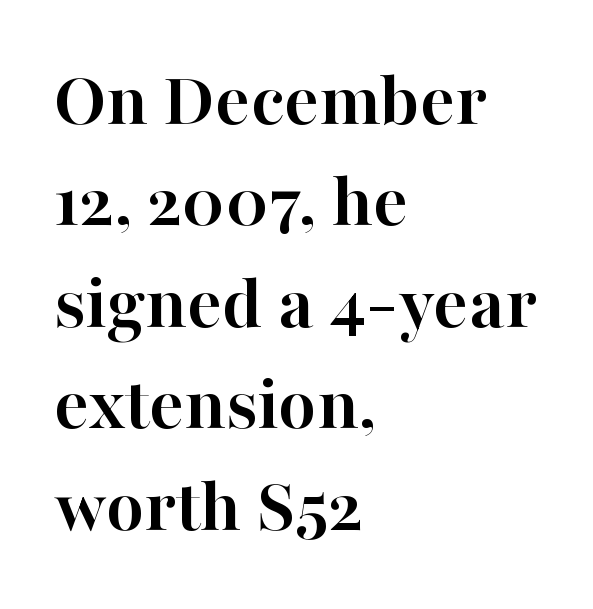
Are there feet on the stems? There are — it's a serif. These lines sit exactly where default settings would place them. The axis of the letterforms is exactly vertical. Underline: absent. Heavy, bold letterforms.
